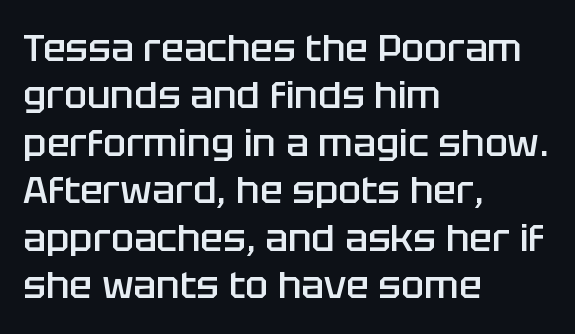
The image shows 38 px semibold sans-serif type, upright; set left-aligned, normal line spacing (1.25x), normal letter spacing, not underlined; low stroke contrast and a large x-height.
